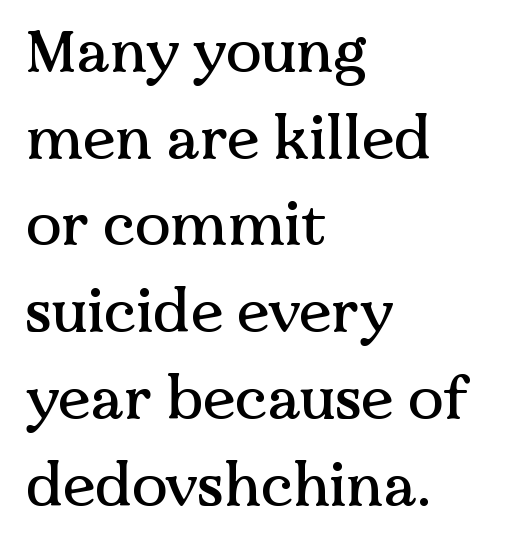
Q: Is the text italic (slanted)? A: No, it is upright.
Q: Is the typeface a serif or a sans-serif typeface? A: Serif.
Q: Is the text underlined? A: No.
Q: How is the paragraph aligned? A: Left-aligned.
Q: Is the spacing between letters normal or unusually wide? A: Normal.
Q: Is the spacing between lines tight, normal or loose? A: Normal.
Q: Width (condensed, normal, or wide)? A: Normal.
Q: Stroke contrast? A: Medium.
Q: x-height? A: Medium.
Q: Monospaced? A: No.
